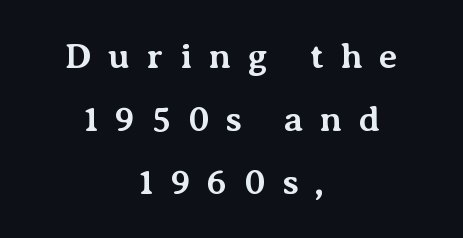
Line starts and ends both wander, symmetrically. To sum up the face: it has serifs. A typesetter would mark this as roman, not italic. Looks like regular typesetting: each glyph gets only the width it needs. The typesetting leans heavy: a genuine bold. Letters rest on an invisible, unmarked baseline.
